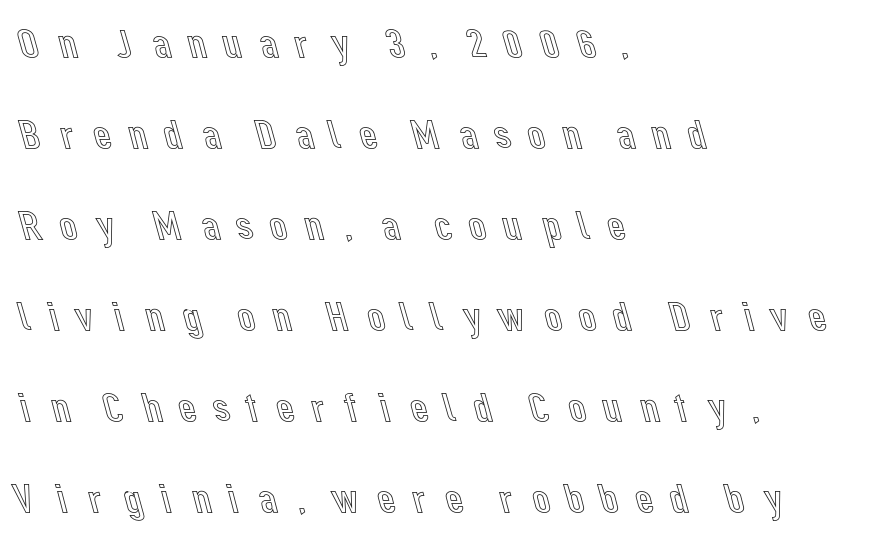
Q: Is the text italic (slanted)? A: Yes.
Q: Is the text underlined? A: No.
Q: How is the paragraph aligned? A: Left-aligned.
Q: Is the spacing between letters normal or unusually wide? A: Unusually wide.
Q: Is the spacing between lines tight, normal or loose? A: Loose.
Q: Width (condensed, normal, or wide)? A: Normal.
Q: x-height? A: Medium.
Q: Monospaced? A: No.
